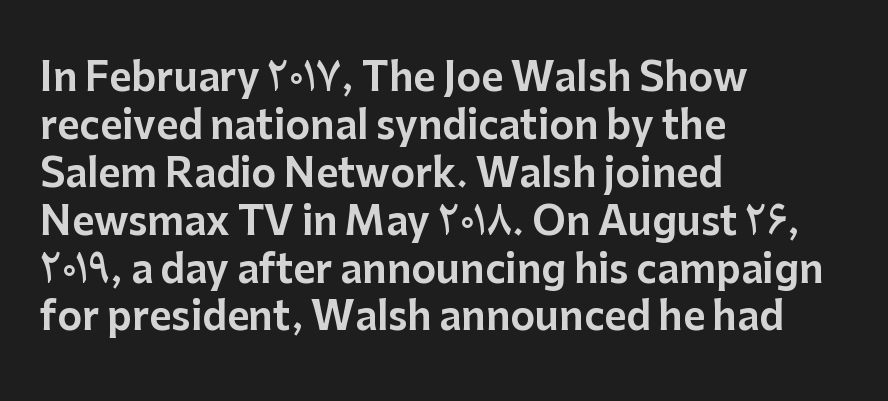
The image shows 38 px sans-serif type, upright; set left-aligned, normal line spacing (1.26x), normal letter spacing, not underlined; low stroke contrast and a medium x-height.
